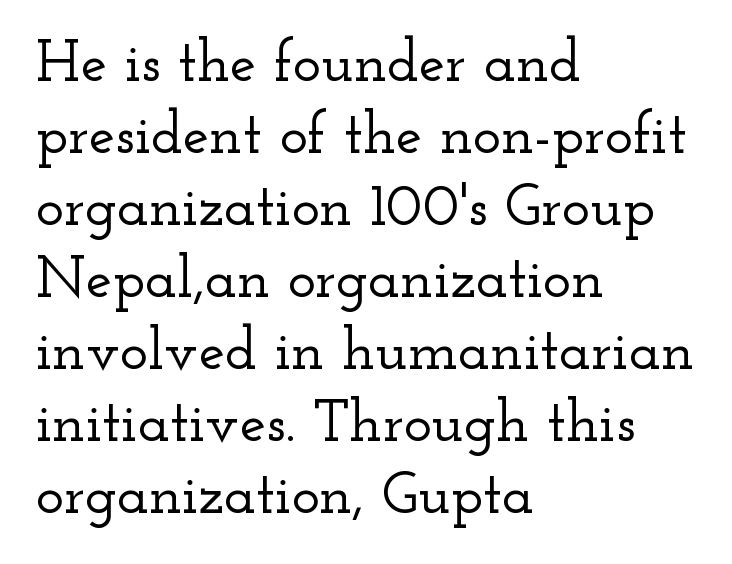
{"serif": "yes", "italic": "no", "width": "wide", "stroke_contrast": "low", "x_height": "small", "monospaced": "no", "underline": "no", "align": "left", "line_spacing_ratio": 1.22, "letter_spacing": "normal", "letter_spacing_em": 0.0, "glyph_px": 59}
